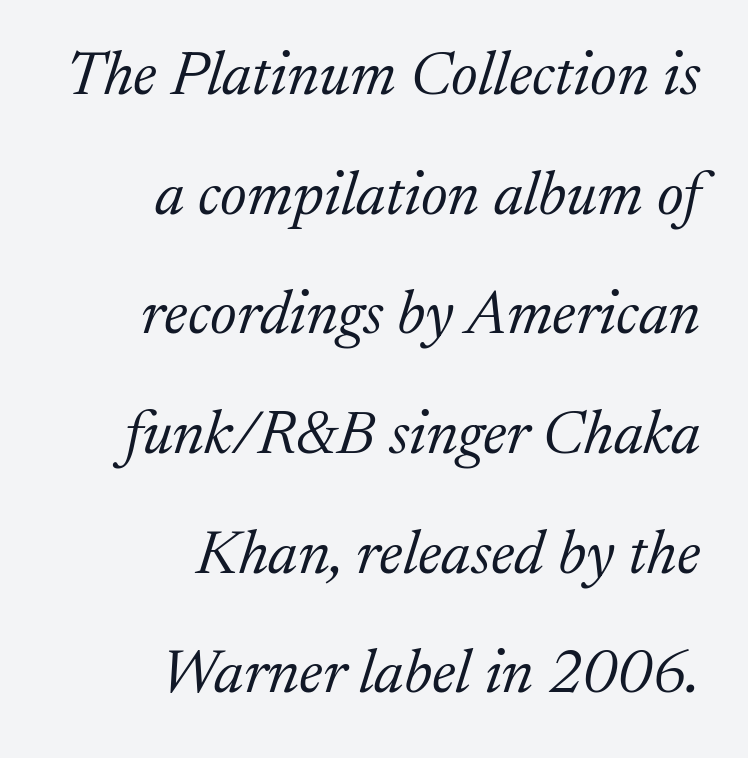
{"serif": "yes", "italic": "yes", "lean": "right", "slant_degrees": 17, "bold": "no", "weight": "light", "width": "normal", "stroke_contrast": "medium", "x_height": "medium", "monospaced": "no", "underline": "no", "align": "right", "line_spacing": "loose", "line_spacing_ratio": 1.93, "letter_spacing": "normal", "letter_spacing_em": 0.0, "glyph_px": 62}
